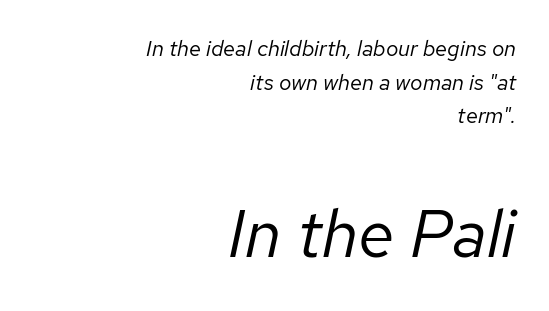
Descenders are the only things crossing below the line. Is the lower block the larger one? Yes — the lower block carries the bigger type. Tracking value appears to be zero — textbook default spacing. Proportional: the letters do not fall into vertical columns.
